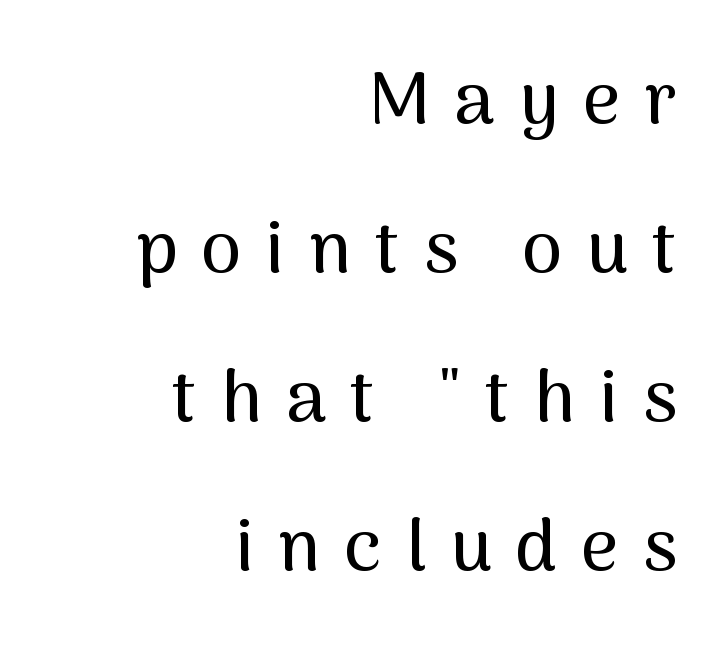
Q: Is the text italic (slanted)? A: No, it is upright.
Q: Is the typeface a serif or a sans-serif typeface? A: Sans-serif.
Q: Is the text underlined? A: No.
Q: How is the paragraph aligned? A: Right-aligned.
Q: Is the spacing between letters normal or unusually wide? A: Unusually wide.
Q: Is the spacing between lines tight, normal or loose? A: Loose.
Q: Width (condensed, normal, or wide)? A: Normal.
Q: Stroke contrast? A: Medium.
Q: x-height? A: Medium.
Q: Monospaced? A: No.
